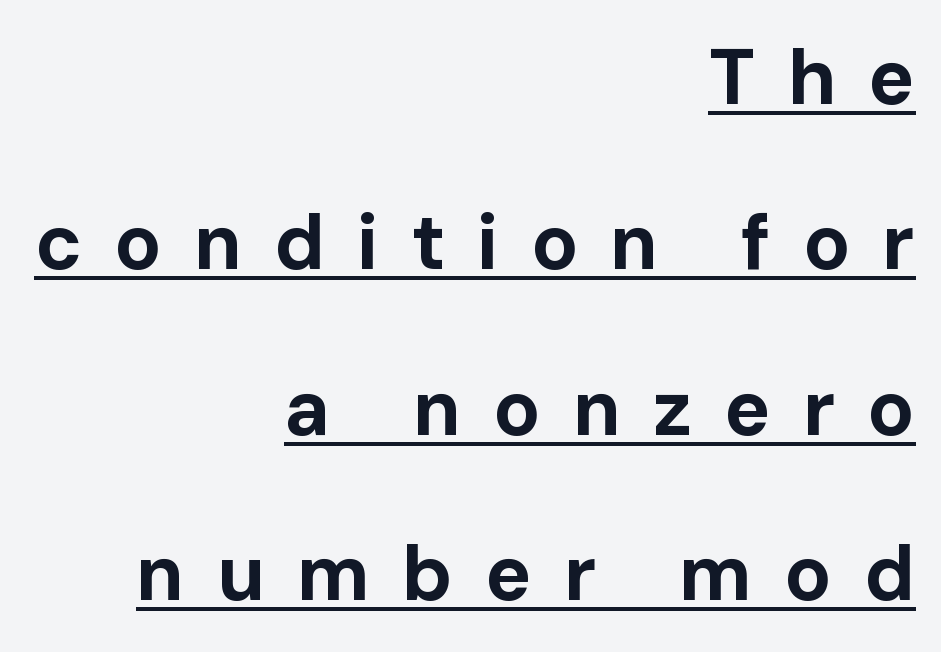
The image shows 78 px bold sans-serif type, upright; set right-aligned, loose line spacing (2.12x), unusually wide letter spacing (+0.41 em), underlined; low stroke contrast and a medium x-height.
